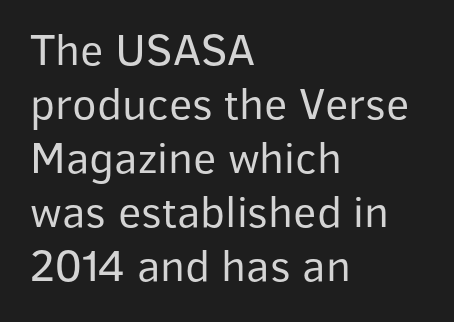
The image shows 45 px regular-weight sans-serif type, upright; set left-aligned, line spacing 1.2x, normal letter spacing, not underlined; low stroke contrast and a medium x-height.
